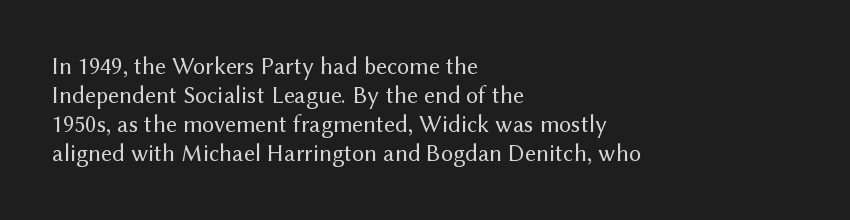
The image shows 24 px text type, upright; set left-aligned, line spacing 1.21x, normal letter spacing, not underlined.
